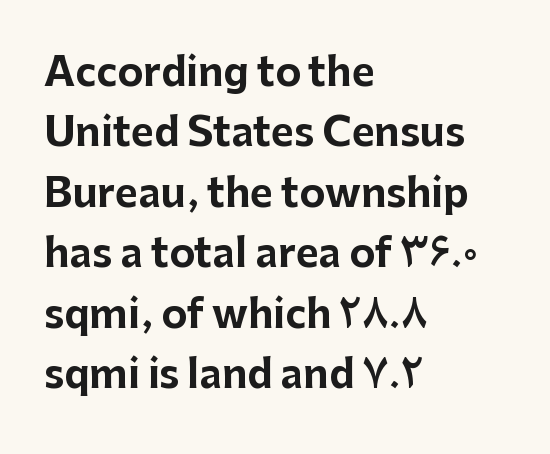
Q: Is the text bold? A: Yes.
Q: Is the text italic (slanted)? A: No, it is upright.
Q: Is the typeface a serif or a sans-serif typeface? A: Sans-serif.
Q: Is the text underlined? A: No.
Q: How is the paragraph aligned? A: Left-aligned.
Q: Is the spacing between letters normal or unusually wide? A: Normal.
Q: Is the spacing between lines tight, normal or loose? A: Normal.
Q: Width (condensed, normal, or wide)? A: Normal.
Q: Stroke contrast? A: Low.
Q: x-height? A: Medium.
Q: Monospaced? A: No.
